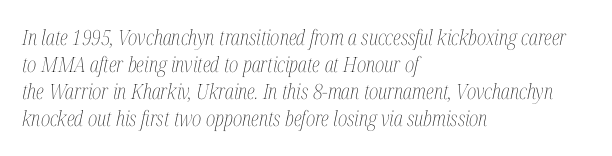
The image shows 21 px text type, italic (leaning right); set left-aligned, normal line spacing (1.29x), normal letter spacing, not underlined.
